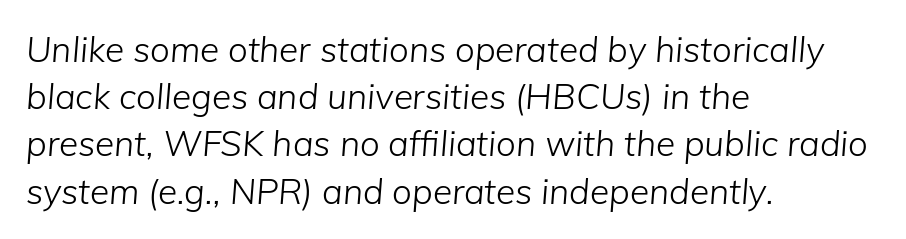
{"italic": "yes", "lean": "right", "slant_degrees": 5, "bold": "no", "weight": "light", "width": "normal", "stroke_contrast": "low", "x_height": "medium", "monospaced": "no", "underline": "no", "align": "left", "line_spacing": "normal", "line_spacing_ratio": 1.35, "letter_spacing": "normal", "letter_spacing_em": 0.0, "glyph_px": 35}
